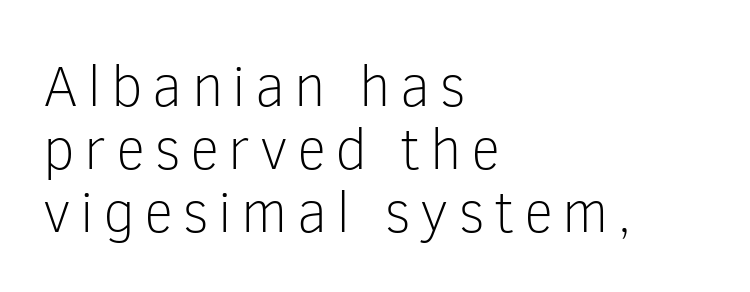
Nope, not italic — everything's standing straight. Proportional: the letters do not fall into vertical columns. The designer went with a sans here, leaving each stem footless. Think standard paragraph weight, or any step lighter than that. A bare baseline throughout the passage. Each line starts at the same left margin while the right side varies.
